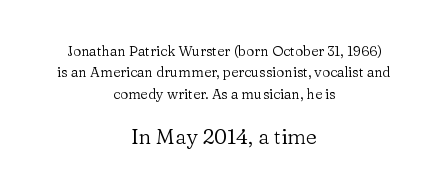
The image shows 21 px text type, upright; set centered, normal line spacing (1.52x), normal letter spacing, not underlined; the second (bottom) block is 1.5x larger.
